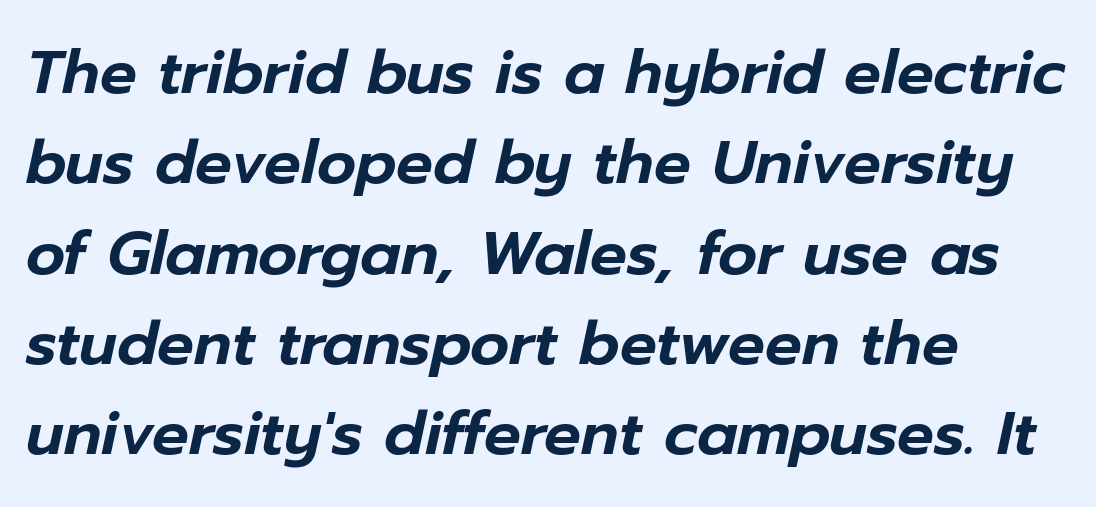
Q: Is the text italic (slanted)? A: Yes, it leans right by about 12 degrees.
Q: Is the text underlined? A: No.
Q: How is the paragraph aligned? A: Left-aligned.
Q: Is the spacing between letters normal or unusually wide? A: Normal.
Q: Is the spacing between lines tight, normal or loose? A: Normal.
Q: Width (condensed, normal, or wide)? A: Normal.
Q: Stroke contrast? A: Low.
Q: x-height? A: Medium.
Q: Monospaced? A: No.
